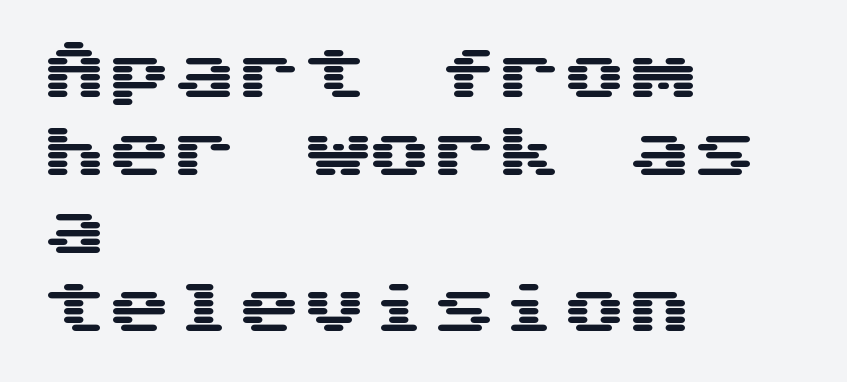
The image shows 65 px wide sans-serif type, upright, monospaced; set left-aligned, line spacing 1.2x, normal letter spacing, not underlined; medium stroke contrast and a medium x-height.
